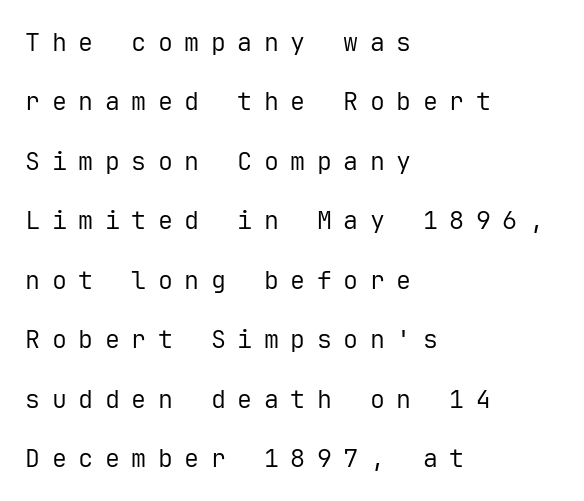
{"italic": "no", "bold": "no", "underline": "no", "align": "left", "line_spacing": "loose", "line_spacing_ratio": 2.38, "letter_spacing": "wide", "letter_spacing_em": 0.46, "glyph_px": 25}
